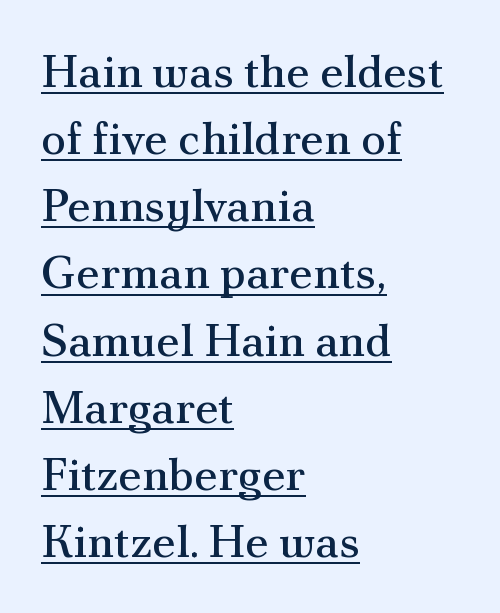
Q: Is the text bold? A: No.
Q: Is the text italic (slanted)? A: No, it is upright.
Q: Is the typeface a serif or a sans-serif typeface? A: Serif.
Q: Is the text underlined? A: Yes.
Q: How is the paragraph aligned? A: Left-aligned.
Q: Is the spacing between letters normal or unusually wide? A: Normal.
Q: Is the spacing between lines tight, normal or loose? A: Normal.
Q: Width (condensed, normal, or wide)? A: Normal.
Q: Stroke contrast? A: Medium.
Q: x-height? A: Small.
Q: Monospaced? A: No.
